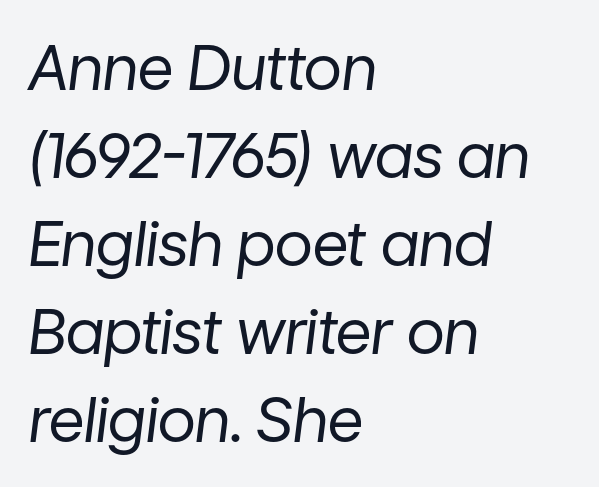
The image shows 62 px regular-weight type, italic (leaning right); set left-aligned, normal line spacing (1.42x), normal letter spacing, not underlined; low stroke contrast and a medium x-height.
